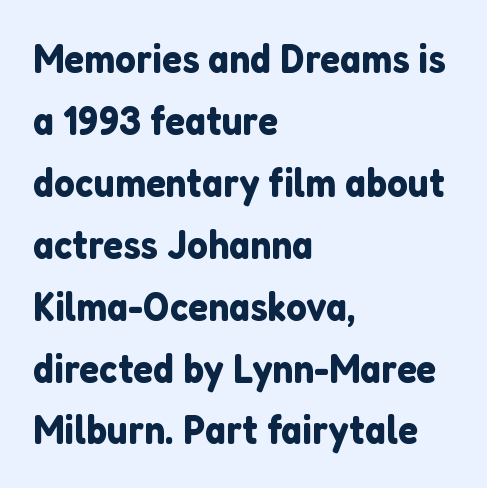
{"serif": "no", "italic": "no", "width": "normal", "stroke_contrast": "low", "x_height": "medium", "monospaced": "no", "underline": "no", "align": "left", "line_spacing": "normal", "line_spacing_ratio": 1.51, "letter_spacing": "normal", "letter_spacing_em": 0.0, "glyph_px": 41}
